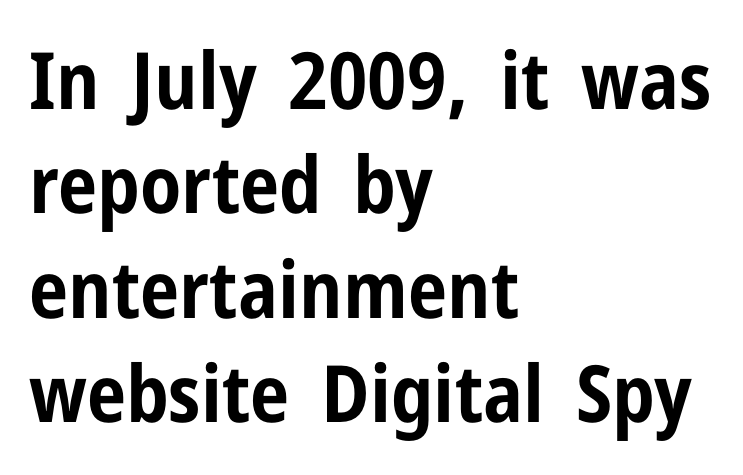
The image shows 79 px bold, condensed sans-serif type, upright; set left-aligned, normal line spacing (1.32x), normal letter spacing, not underlined; low stroke contrast and a medium x-height.
